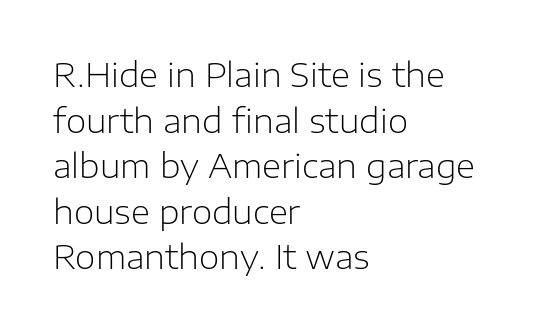
Q: Is the text bold? A: No.
Q: Is the text italic (slanted)? A: No, it is upright.
Q: Is the typeface a serif or a sans-serif typeface? A: Sans-serif.
Q: Is the text underlined? A: No.
Q: How is the paragraph aligned? A: Left-aligned.
Q: Is the spacing between letters normal or unusually wide? A: Normal.
Q: Is the spacing between lines tight, normal or loose? A: Normal.
Q: Width (condensed, normal, or wide)? A: Normal.
Q: Stroke contrast? A: Low.
Q: x-height? A: Medium.
Q: Monospaced? A: No.
